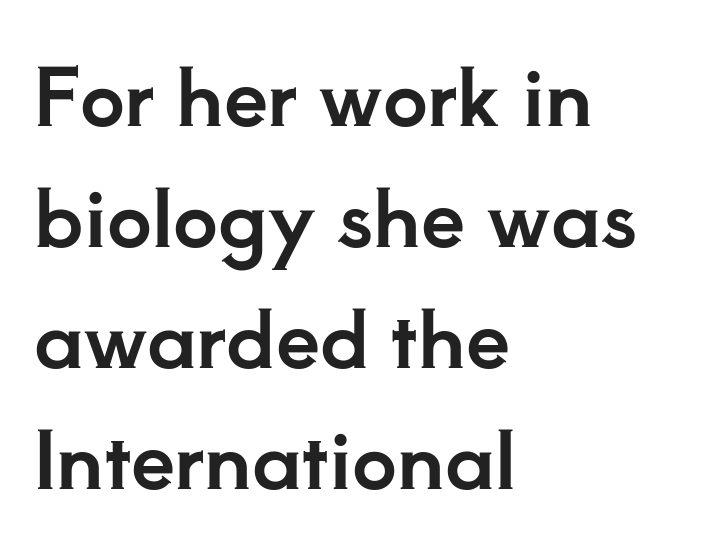
Does the lettering tilt? It doesn't — this is upright. To sum up the face: it has serifs. Beneath every word, the page is bare. Vertical spacing — default. If you drew a ruler down the left edge, every line would touch it. Inter-character spacing is left at the font's built-in metrics.
